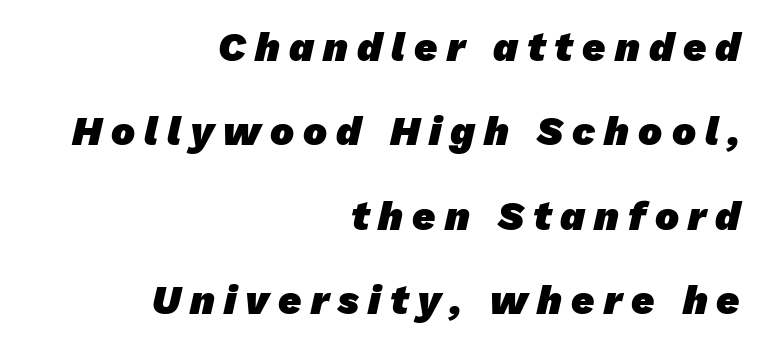
{"serif": "no", "bold": "yes", "weight": "heavy", "width": "normal", "stroke_contrast": "low", "x_height": "medium", "monospaced": "no", "underline": "no", "align": "right", "line_spacing": "loose", "line_spacing_ratio": 2.11, "letter_spacing": "wide", "letter_spacing_em": 0.23, "glyph_px": 40}
